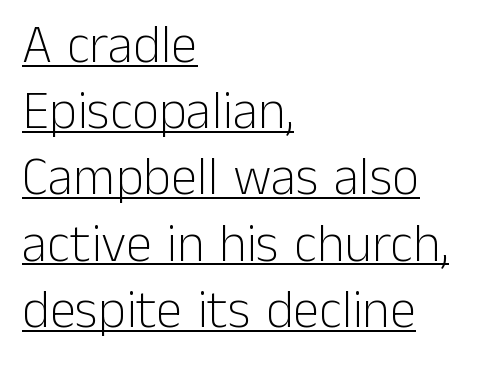
Does the copy run flush right? No — it runs flush left. How would I describe the line gaps? Plain and ordinary. Italic: no, the glyphs are upright roman. Decoration check: the copy is underlined. No extra tracking has been applied to these lines.
